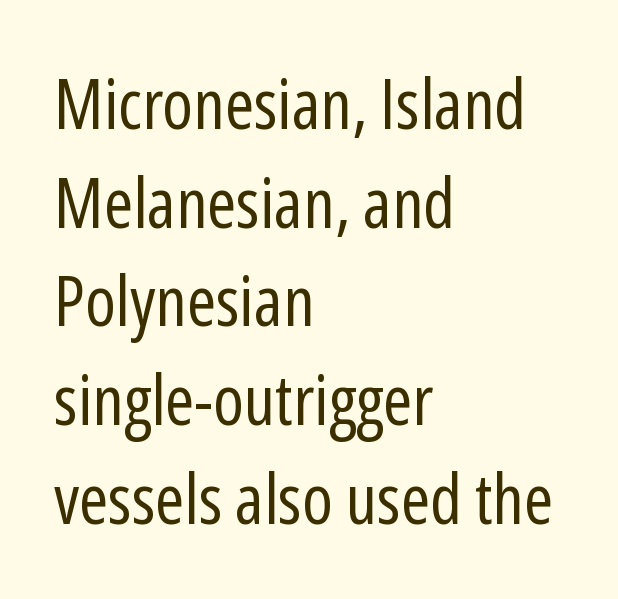
{"serif": "no", "italic": "no", "bold": "no", "weight": "regular", "width": "condensed", "stroke_contrast": "low", "x_height": "medium", "monospaced": "no", "underline": "no", "align": "left", "line_spacing": "normal", "line_spacing_ratio": 1.41, "letter_spacing": "normal", "letter_spacing_em": 0.0, "glyph_px": 70}
